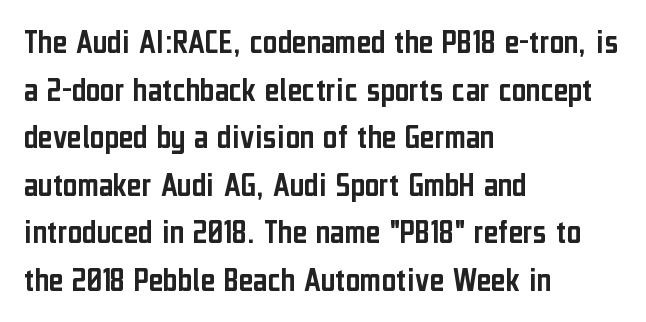
The image shows 35 px condensed sans-serif type, upright; set left-aligned, normal line spacing (1.36x), normal letter spacing, not underlined; low stroke contrast and a medium x-height.
